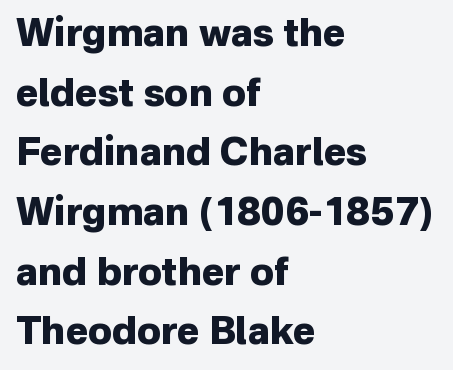
{"serif": "no", "italic": "no", "bold": "yes", "weight": "heavy", "width": "normal", "stroke_contrast": "low", "x_height": "medium", "monospaced": "no", "underline": "no", "align": "left", "line_spacing": "normal", "line_spacing_ratio": 1.57, "letter_spacing": "normal", "letter_spacing_em": 0.0, "glyph_px": 38}
